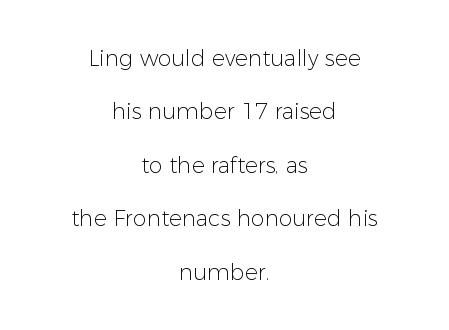
Q: Is the text bold? A: No.
Q: Is the text italic (slanted)? A: No, it is upright.
Q: Is the text underlined? A: No.
Q: How is the paragraph aligned? A: Centered.
Q: Is the spacing between letters normal or unusually wide? A: Normal.
Q: Is the spacing between lines tight, normal or loose? A: Loose.
